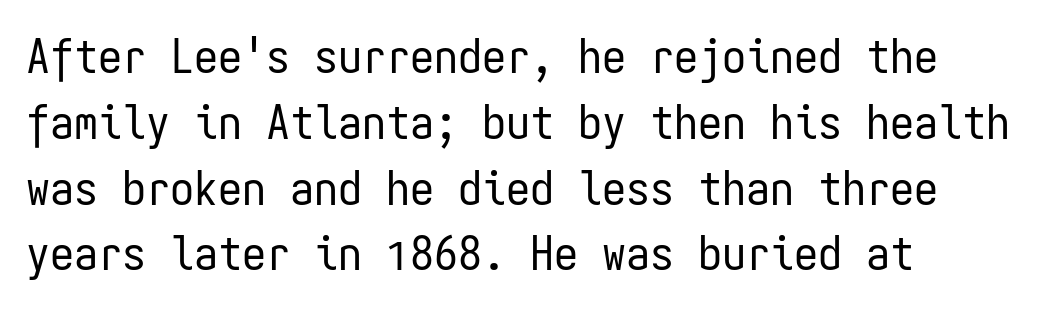
Q: Is the text bold? A: No.
Q: Is the text italic (slanted)? A: No, it is upright.
Q: Is the typeface a serif or a sans-serif typeface? A: Sans-serif.
Q: Is the text underlined? A: No.
Q: How is the paragraph aligned? A: Left-aligned.
Q: Is the spacing between letters normal or unusually wide? A: Normal.
Q: Is the spacing between lines tight, normal or loose? A: Normal.
Q: Width (condensed, normal, or wide)? A: Condensed.
Q: Stroke contrast? A: Low.
Q: x-height? A: Medium.
Q: Monospaced? A: Yes.
